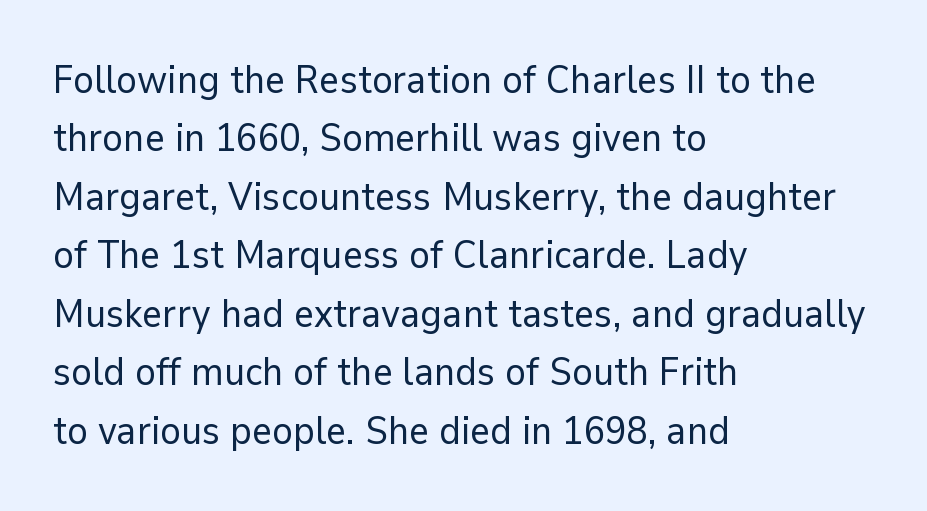
The image shows 39 px regular-weight sans-serif type, upright; set left-aligned, normal line spacing (1.5x), normal letter spacing, not underlined; low stroke contrast and a medium x-height.
